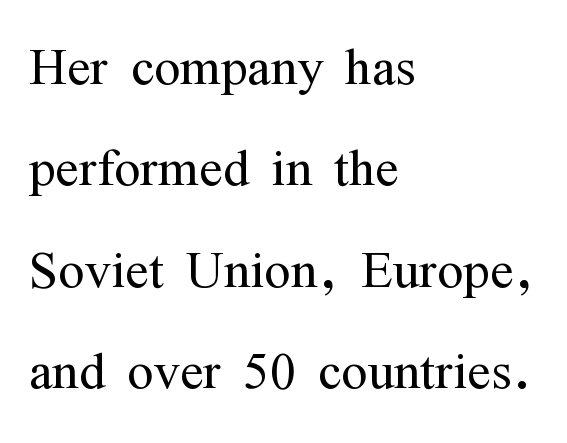
The image shows 69 px light, condensed serif type, upright; set left-aligned, normal line spacing (1.47x), normal letter spacing, not underlined; medium stroke contrast and a medium x-height.
